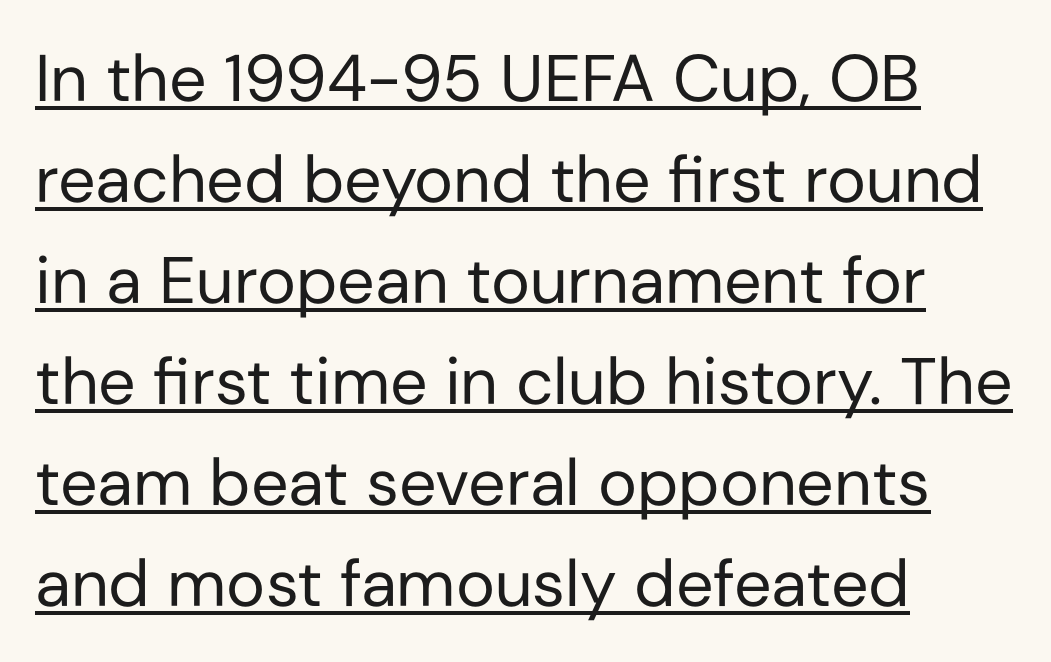
Q: Is the text bold? A: No.
Q: Is the text italic (slanted)? A: No, it is upright.
Q: Is the typeface a serif or a sans-serif typeface? A: Sans-serif.
Q: Is the text underlined? A: Yes.
Q: How is the paragraph aligned? A: Left-aligned.
Q: Is the spacing between letters normal or unusually wide? A: Normal.
Q: Is the spacing between lines tight, normal or loose? A: Normal.
Q: Width (condensed, normal, or wide)? A: Normal.
Q: Stroke contrast? A: Low.
Q: x-height? A: Medium.
Q: Monospaced? A: No.
